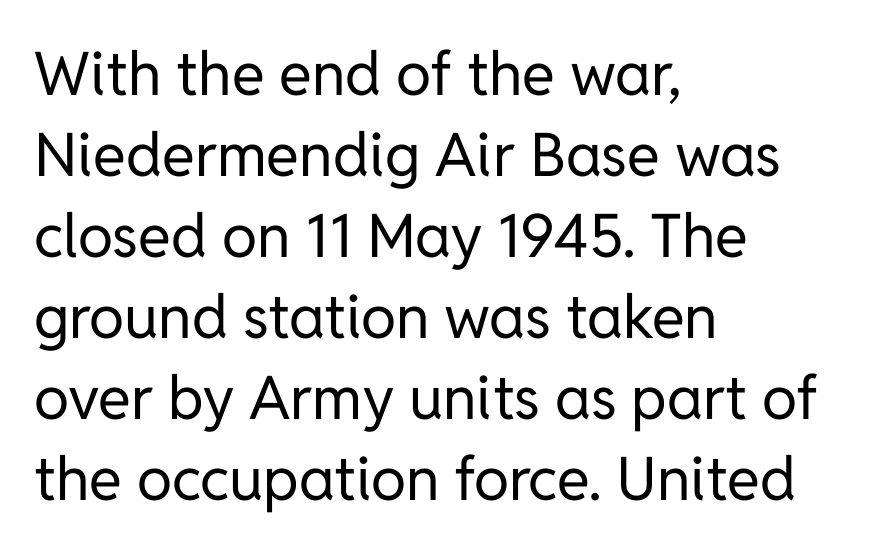
The image shows 60 px regular-weight sans-serif type, upright; set left-aligned, normal line spacing (1.35x), normal letter spacing, not underlined; low stroke contrast and a medium x-height.
